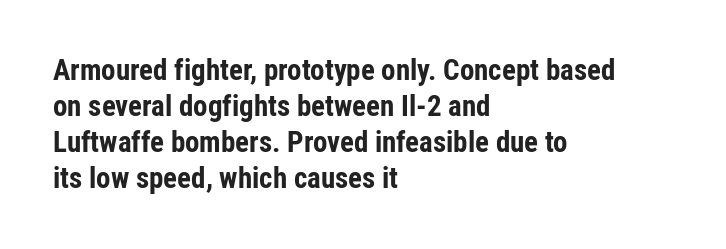
{"serif": "no", "italic": "no", "bold": "yes", "weight": "bold", "width": "condensed", "stroke_contrast": "low", "x_height": "medium", "monospaced": "no", "underline": "no", "align": "left", "line_spacing_ratio": 1.24, "letter_spacing": "normal", "letter_spacing_em": 0.0, "glyph_px": 29}
